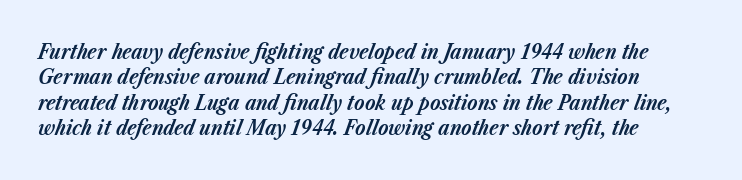
Notice how the stems are inclined rather than vertical — that's the hallmark of italics. The gap between lines stays unmarked. On the weight axis this lands at bold, roughly 700. Tracking here is standard; glyphs follow each other at the usual distance.
